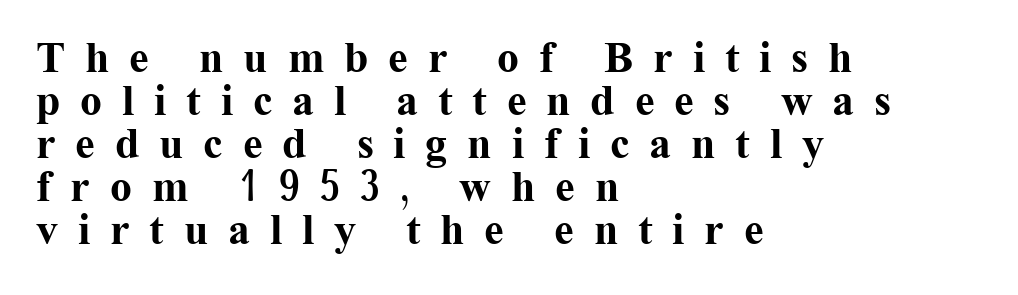
{"serif": "yes", "italic": "no", "bold": "yes", "weight": "bold", "width": "normal", "stroke_contrast": "medium", "x_height": "medium", "monospaced": "no", "underline": "no", "align": "left", "line_spacing": "tight", "line_spacing_ratio": 0.98, "letter_spacing": "wide", "letter_spacing_em": 0.45, "glyph_px": 44}
